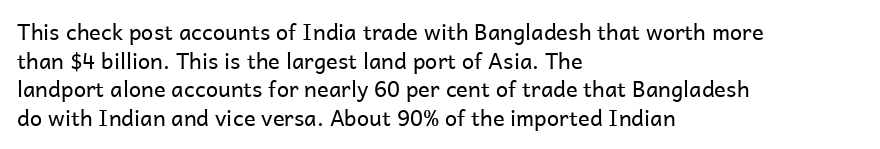
Check the space under the baseline: it is left empty. Characters follow at the spacing the type designer built in. These glyphs show unthickened strokes, regular width or finer. This is the regular roman posture of the typeface. A typesetter would call this leading conventional body-copy spacing. The compositor pushed each line to the left boundary.
